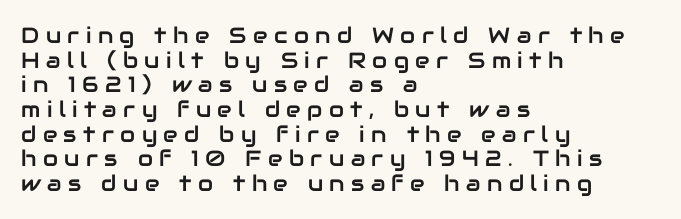
The image shows 22 px text type, upright; set left-aligned, tight line spacing (1.12x), unusually wide letter spacing (+0.29 em), not underlined.
